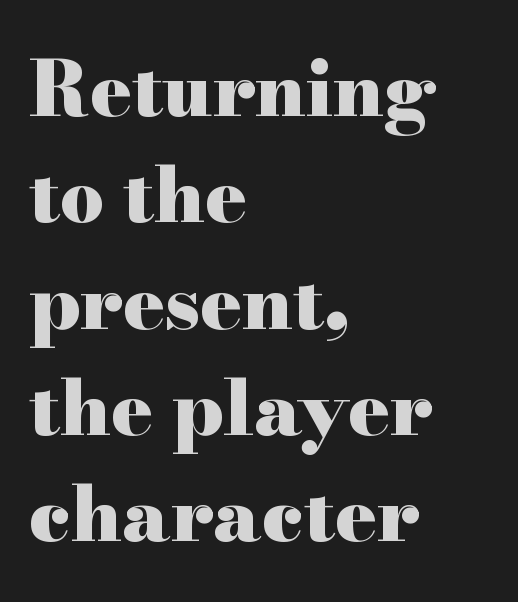
Regarding serifs, this sample has them. Caption: bold face, heavy strokes. In CSS terms this would be text-align: left. Tracking here is standard; glyphs follow each other at the usual distance. Underline: absent.
